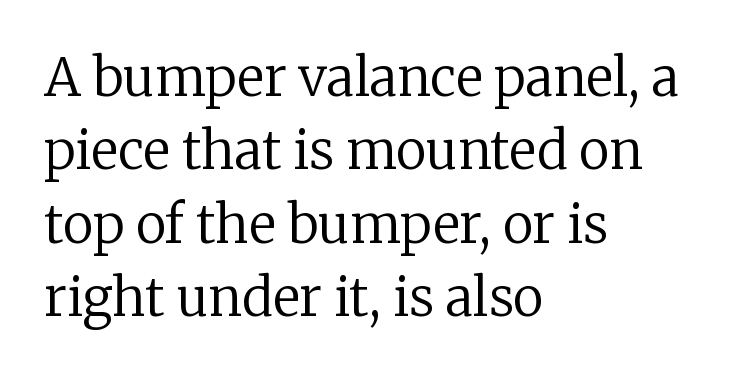
This sample uses an upright cut, with every glyph sitting square on the baseline. The space between consecutive lines is moderate. Does extra space separate the letters? No, they use regular spacing. Is this a fixed-width face? No — the glyphs have proportional, varying widths.
